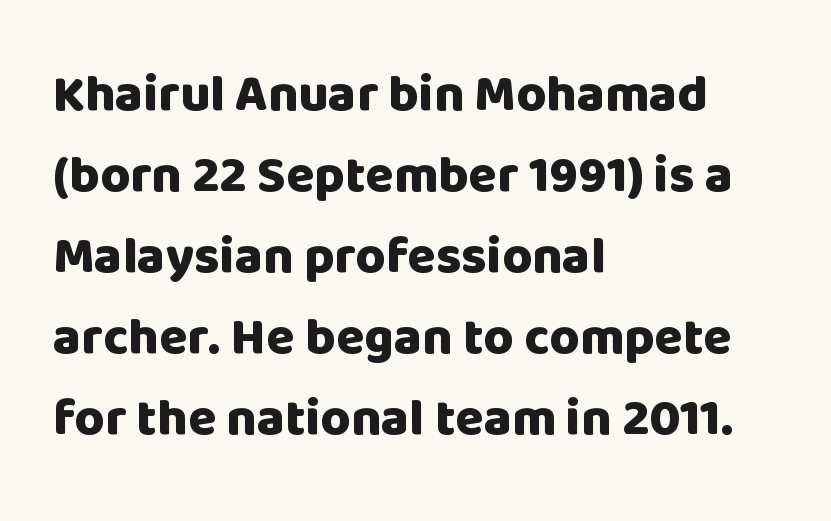
{"serif": "no", "italic": "no", "bold": "yes", "weight": "heavy", "width": "normal", "stroke_contrast": "low", "x_height": "large", "monospaced": "no", "underline": "no", "align": "left", "line_spacing": "normal", "line_spacing_ratio": 1.56, "letter_spacing": "normal", "letter_spacing_em": 0.0, "glyph_px": 52}
